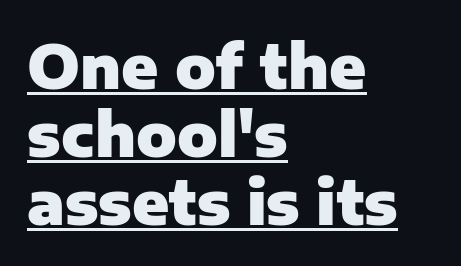
The lines in this sample share a left origin and differ only in where they stop. The passage shown stacks its lines with hardly any gap. Look at the bottom of the vertical strokes: they stop flat, with no serifs. What stands out about the letter spacing? Nothing — it is the standard amount. The rendering uses natural spacing where letterforms have individual widths.
